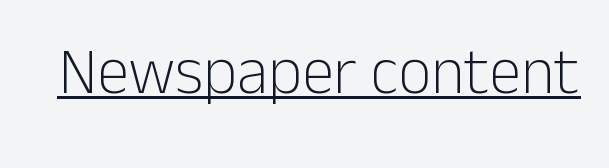
Q: Is the text bold? A: No.
Q: Is the text italic (slanted)? A: No, it is upright.
Q: Is the typeface a serif or a sans-serif typeface? A: Sans-serif.
Q: Is the text underlined? A: Yes.
Q: Is the spacing between letters normal or unusually wide? A: Normal.
Q: Width (condensed, normal, or wide)? A: Normal.
Q: Stroke contrast? A: Low.
Q: x-height? A: Medium.
Q: Monospaced? A: No.
